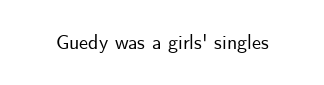
{"italic": "no", "underline": "no", "letter_spacing": "normal", "letter_spacing_em": 0.0, "glyph_px": 20}
